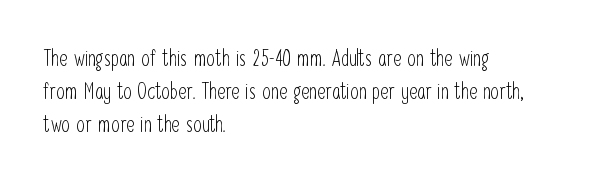
{"italic": "no", "bold": "no", "underline": "no", "align": "left", "line_spacing": "normal", "line_spacing_ratio": 1.5, "letter_spacing": "normal", "letter_spacing_em": 0.0, "glyph_px": 22}
